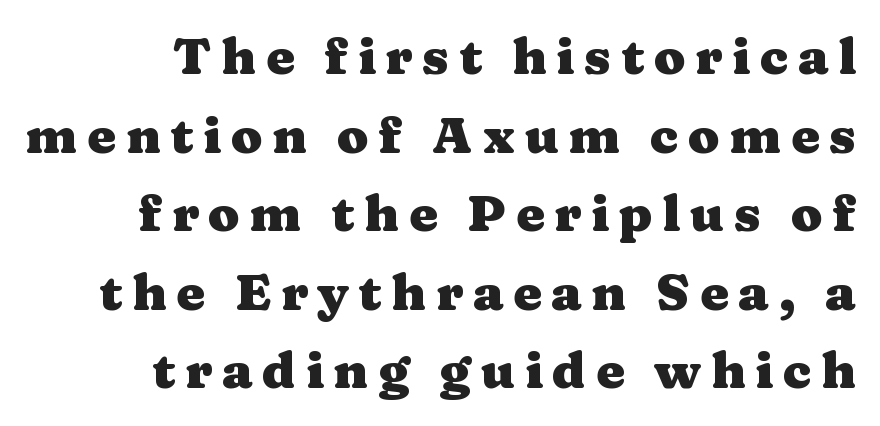
The image shows 51 px heavy, wide serif type, upright; set right-aligned, normal line spacing (1.54x), not underlined; medium stroke contrast and a medium x-height.
